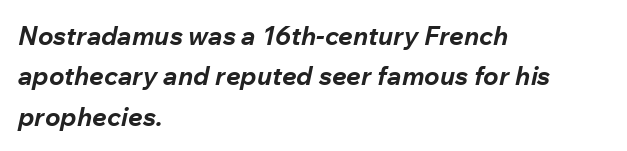
Typographic density is high because the face is bold. Underline: absent. This rendering uses left alignment, leaving the right contour irregular. Compared with ordinary roman type, these characters are visibly tilted. Is the letter spacing exaggerated? No — it looks like the ordinary default.
